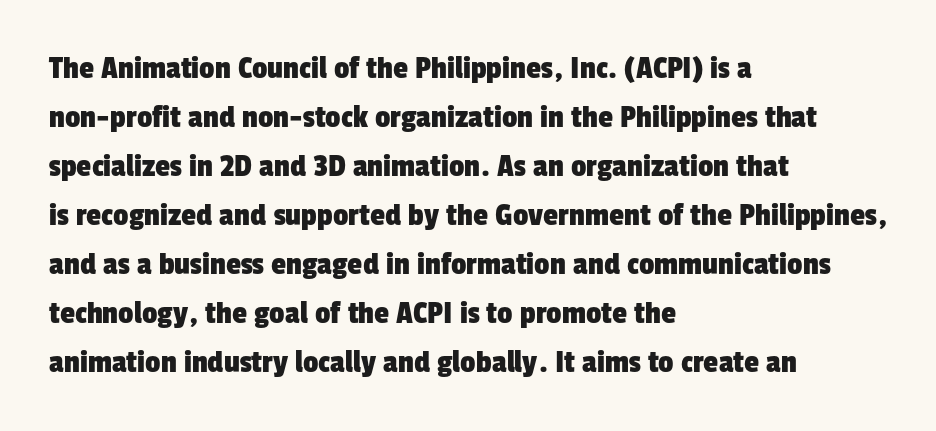
{"serif": "no", "width": "condensed", "stroke_contrast": "low", "x_height": "medium", "monospaced": "no", "underline": "no", "align": "left", "line_spacing": "normal", "line_spacing_ratio": 1.44, "letter_spacing": "normal", "letter_spacing_em": 0.0, "glyph_px": 34}
